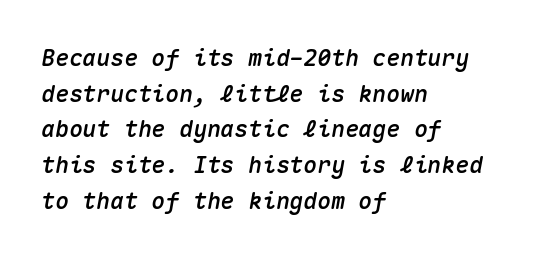
Q: Is the text italic (slanted)? A: Yes, it leans right by about 10 degrees.
Q: Is the text underlined? A: No.
Q: How is the paragraph aligned? A: Left-aligned.
Q: Is the spacing between letters normal or unusually wide? A: Normal.
Q: Is the spacing between lines tight, normal or loose? A: Normal.
